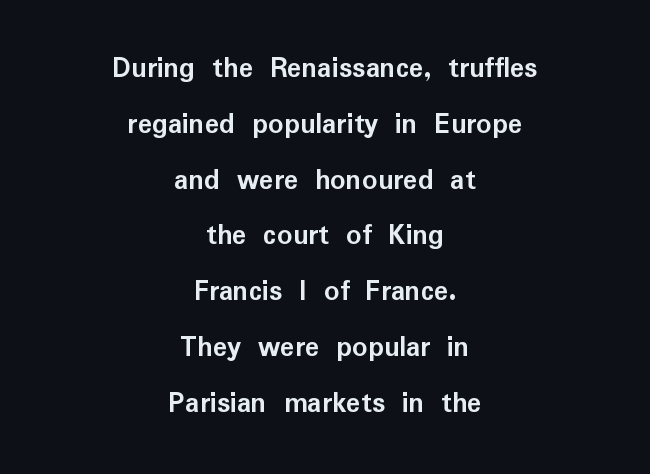
{"serif": "no", "italic": "no", "bold": "yes", "weight": "semibold", "width": "normal", "stroke_contrast": "low", "x_height": "medium", "monospaced": "no", "underline": "no", "align": "center", "line_spacing_ratio": 1.86, "letter_spacing": "normal", "letter_spacing_em": 0.0, "glyph_px": 30}
